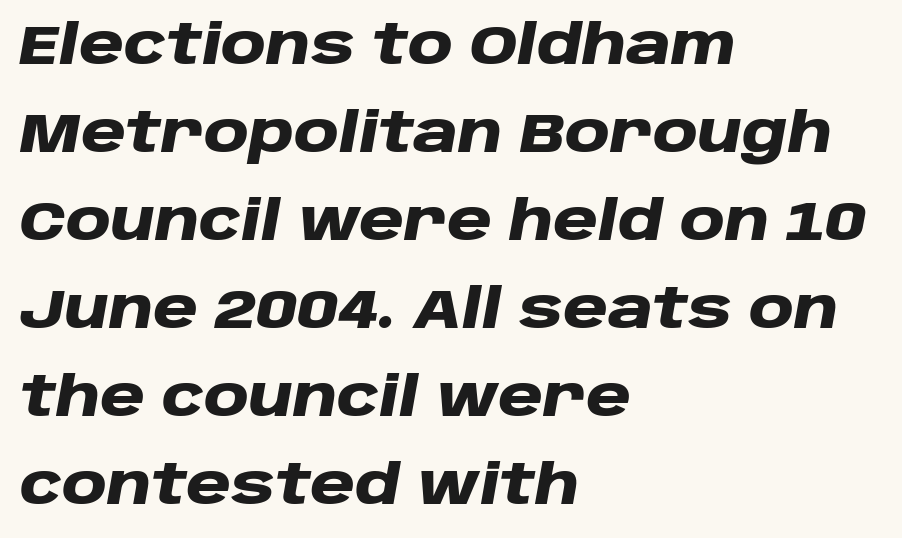
Glyph-to-glyph distance matches everyday printed text. Normally led — the rows are evenly, conventionally spaced. Heavy-handed strokes throughout: this text is bold. This sample has the flowing, uneven cadence of proportional lettering. Looking at the ascenders, they clearly lean. All the whitespace from short lines collects on the right.
